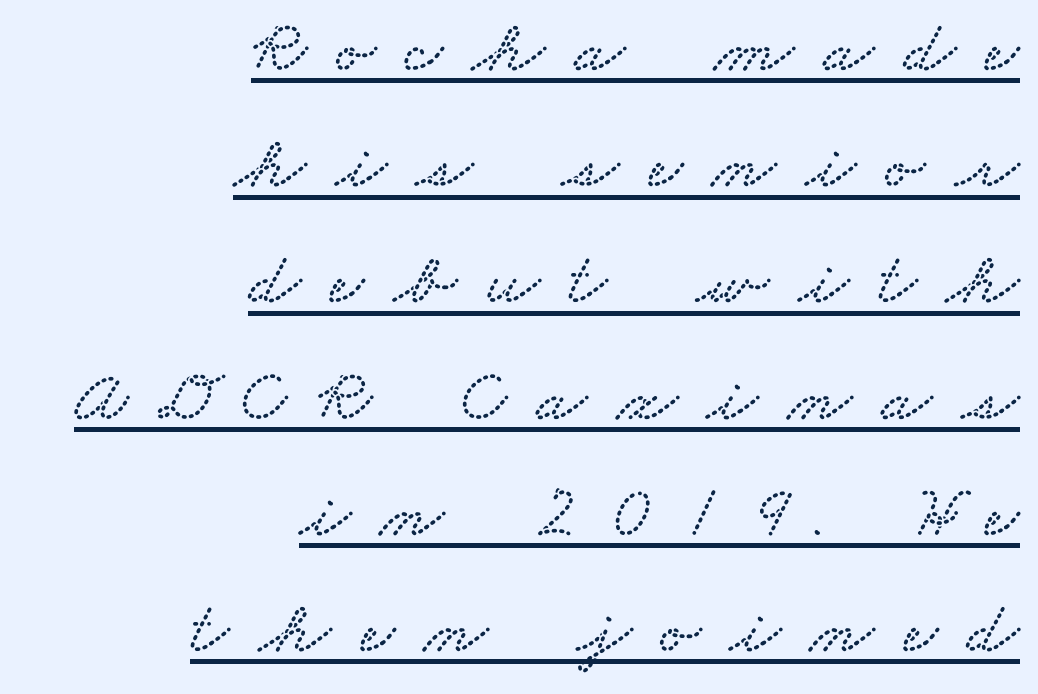
A serif font was chosen for this passage. Compared with undecorated copy, this sample adds a rule below the words. Each letter keeps its own natural width here, so spacing adapts to shape. The tracking reads as deliberately expanded to a designer's eye. Vertically, the passage feels balanced, rows spaced as you'd expect.
